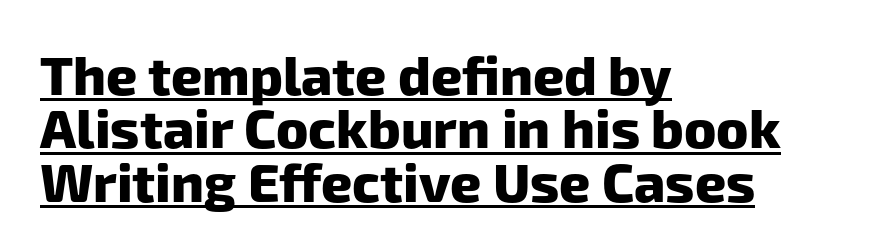
Every letter is thick-stroked: bold, no question. The sample's only ornament is a line tracing under the words. These lines are rendered in a variable-pitch font. The rag falls on the right side of this text block. The typeface chosen for these lines omits serifs.
